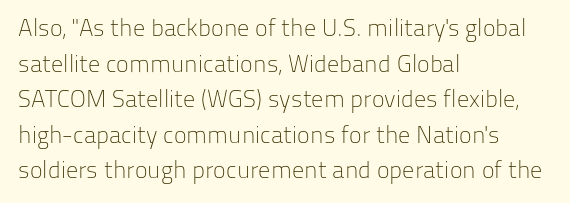
{"italic": "no", "bold": "no", "underline": "no", "align": "left", "line_spacing": "normal", "line_spacing_ratio": 1.48, "letter_spacing": "normal", "letter_spacing_em": 0.0, "glyph_px": 24}
